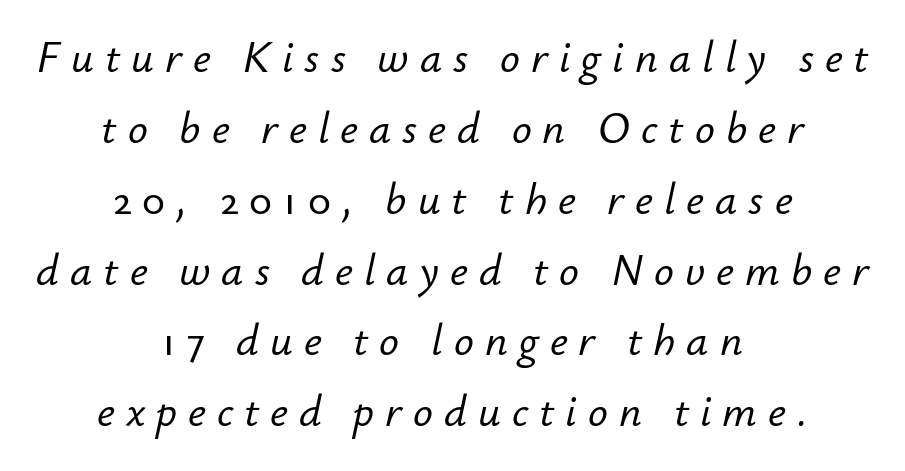
The image shows 44 px text type, italic (leaning right); set centered, normal line spacing (1.61x), unusually wide letter spacing (+0.25 em), not underlined; low stroke contrast and a small x-height.
